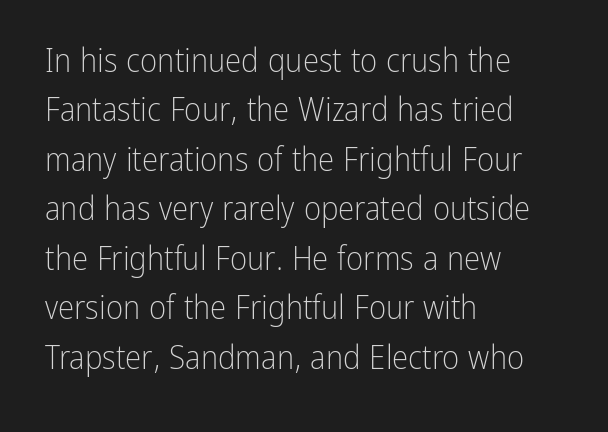
The image shows 33 px light, condensed sans-serif type, upright; set left-aligned, normal line spacing (1.5x), normal letter spacing, not underlined; low stroke contrast and a medium x-height.
